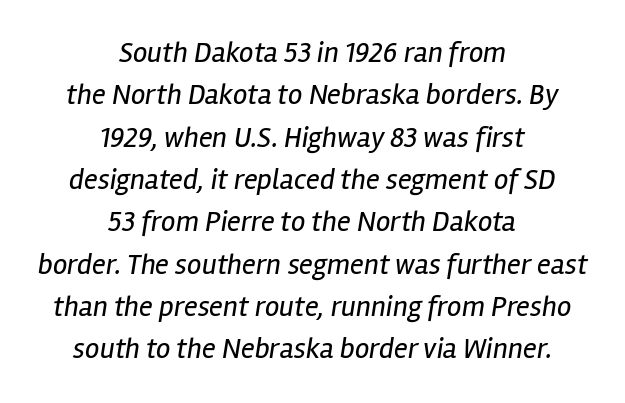
Spacing verdict: proportional, widths tailored to each character. Letters have the restrained weight of plain body copy at most. This sample keeps an unexceptional amount of space between lines. Compared with typical body copy, the letter spacing here is the same. Where is the straight margin? There isn't one; the lines are centered.
